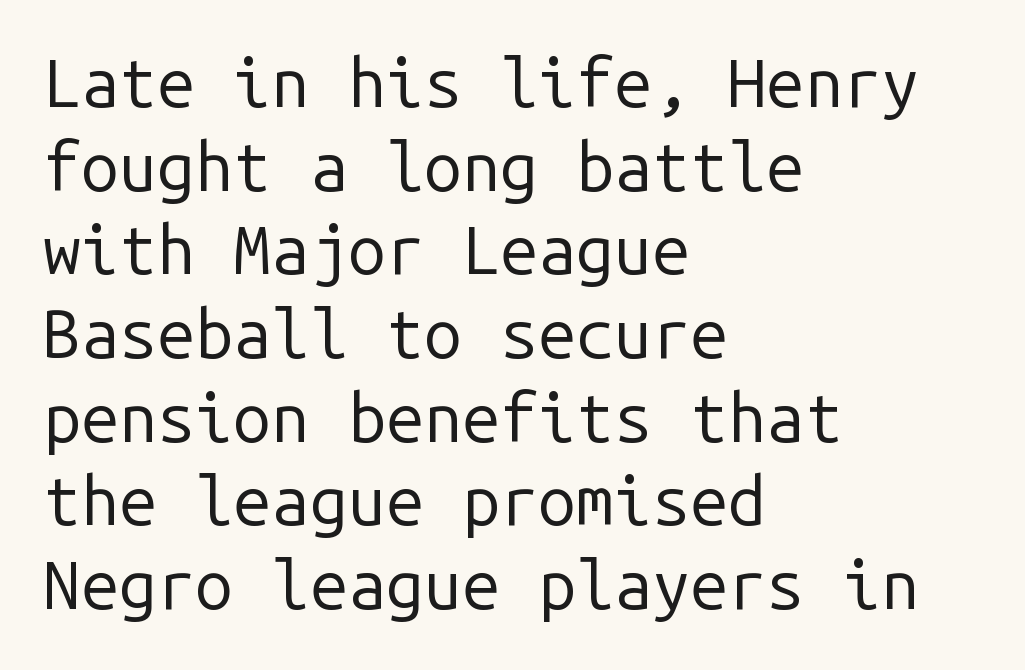
The image shows 68 px regular-weight sans-serif type, upright, monospaced; set left-aligned, line spacing 1.23x, normal letter spacing, not underlined; low stroke contrast and a medium x-height.
